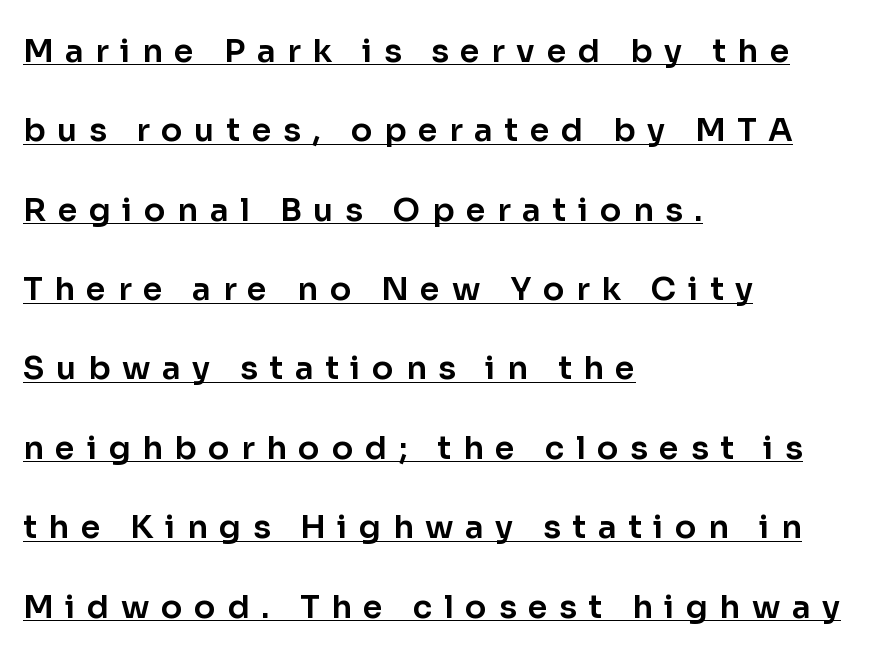
The image shows 32 px sans-serif type, upright; set left-aligned, loose line spacing (2.48x), unusually wide letter spacing (+0.36 em), underlined; low stroke contrast and a medium x-height.
